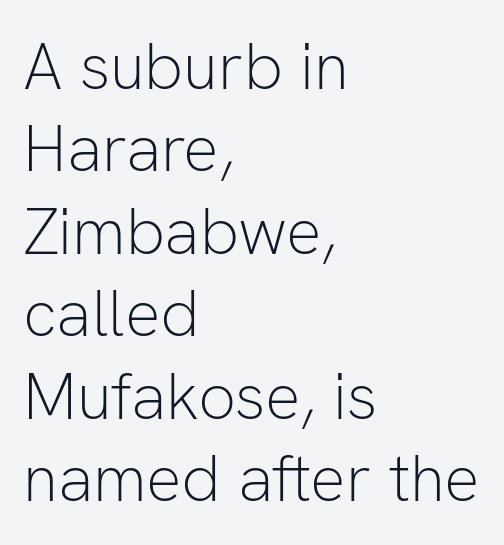
The image shows 66 px light sans-serif type, upright; set left-aligned, normal line spacing (1.25x), normal letter spacing, not underlined; low stroke contrast and a medium x-height.
